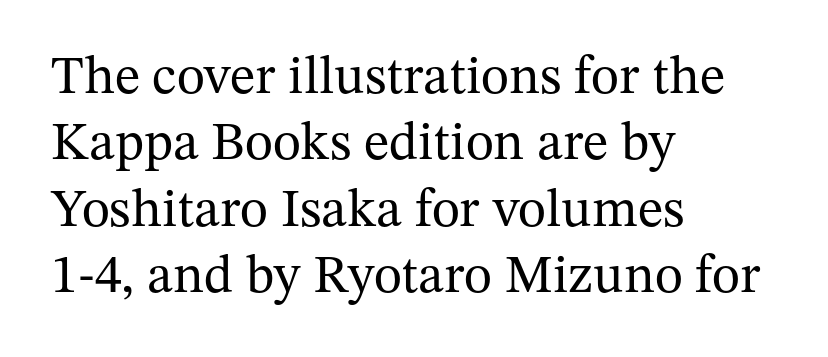
Q: Is the text bold? A: No.
Q: Is the text italic (slanted)? A: No, it is upright.
Q: Is the typeface a serif or a sans-serif typeface? A: Serif.
Q: Is the text underlined? A: No.
Q: How is the paragraph aligned? A: Left-aligned.
Q: Is the spacing between letters normal or unusually wide? A: Normal.
Q: Width (condensed, normal, or wide)? A: Normal.
Q: Stroke contrast? A: Medium.
Q: x-height? A: Medium.
Q: Monospaced? A: No.
